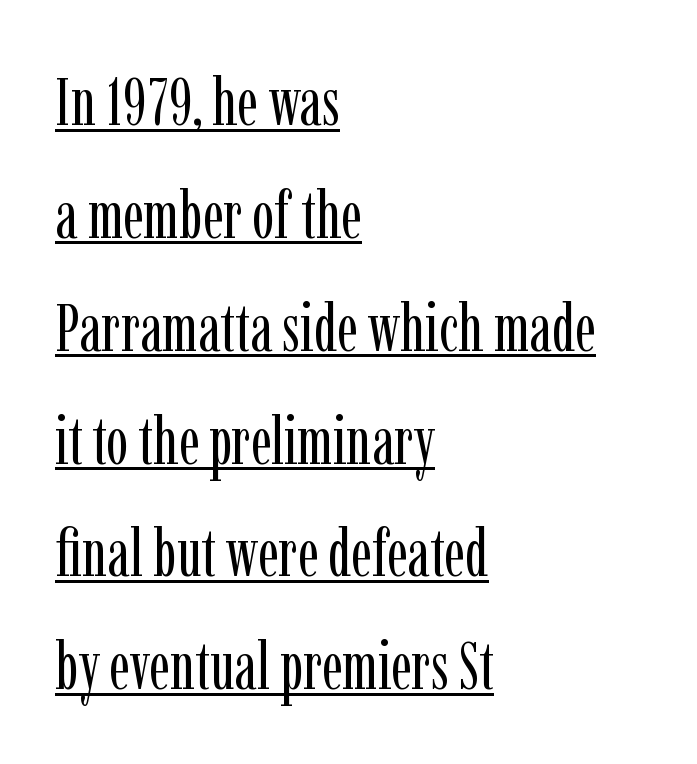
Note: serifs present on the glyphs. Is this a fixed-width face? No — the glyphs have proportional, varying widths. Stem width sits at or under what a default text font uses. A rule runs beneath these lines of type. Italic? Not at all — the glyphs are vertical. Observe the ordinary spacing: letters are neighbours, not strangers.
